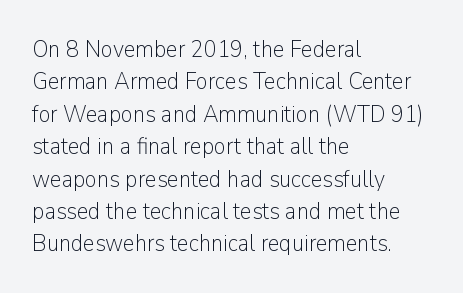
{"italic": "no", "bold": "no", "underline": "no", "align": "left", "line_spacing": "normal", "line_spacing_ratio": 1.35, "letter_spacing": "normal", "letter_spacing_em": 0.0, "glyph_px": 24}
